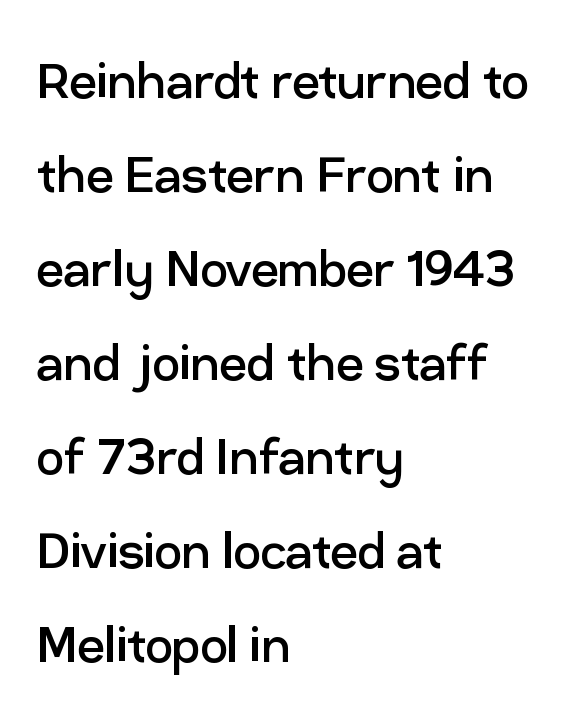
Spacing verdict: proportional, widths tailored to each character. Vertical strokes here are truly vertical. I'd call this a sans setting — the letters go barefoot. A bare baseline throughout the passage.
